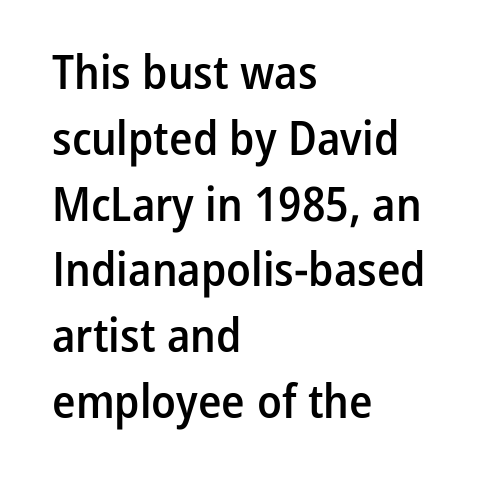
The image shows 48 px semibold, condensed sans-serif type, upright; set left-aligned, normal line spacing (1.37x), normal letter spacing, not underlined; low stroke contrast and a medium x-height.
